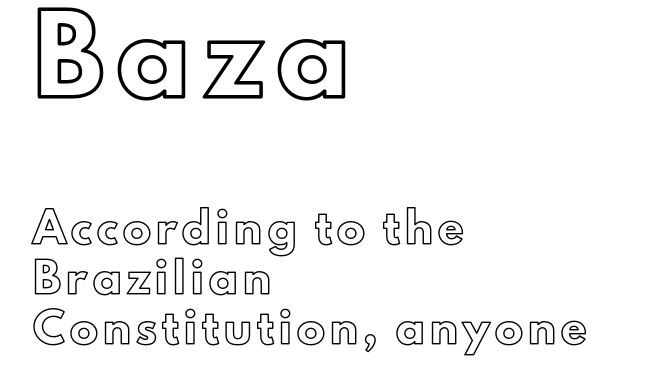
The image shows 71 px text type, upright; set left-aligned, line spacing 1.8x, not underlined; the first (top) block is 2.54x larger; a small x-height.
